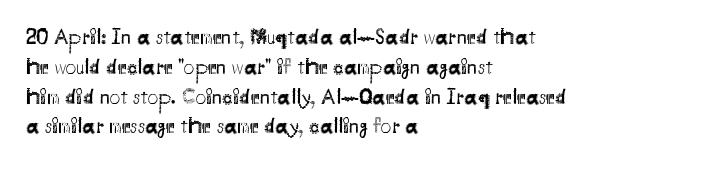
Quick note: interline space is typical. Nothing unusual about the tracking: characters are spaced as the font intends. Unmarked baselines from the first word to the last. No italicization has been applied; the sample stays upright.
